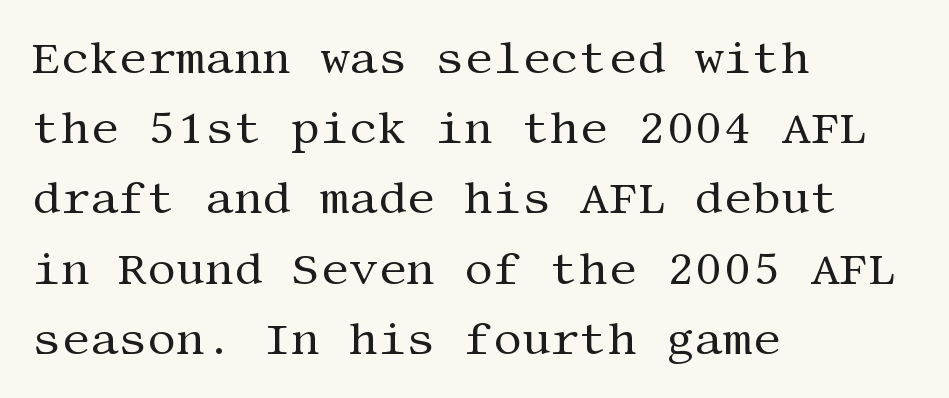
Glance below the letters and you will spot only blank space. Examine the stroke ends and you'll spot serifs. If you drew a ruler down the left edge, every line would touch it. The line texture is even and compact thanks to regular tracking. Leading: standard.
